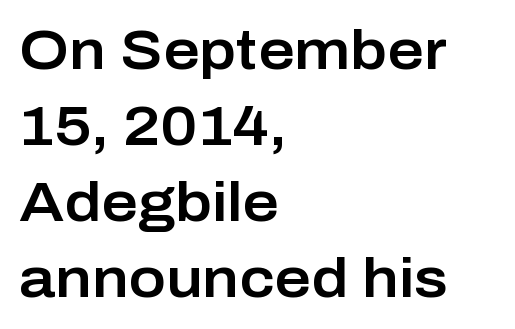
Q: Is the text italic (slanted)? A: No, it is upright.
Q: Is the typeface a serif or a sans-serif typeface? A: Sans-serif.
Q: Is the text underlined? A: No.
Q: How is the paragraph aligned? A: Left-aligned.
Q: Is the spacing between letters normal or unusually wide? A: Normal.
Q: Is the spacing between lines tight, normal or loose? A: Normal.
Q: Width (condensed, normal, or wide)? A: Normal.
Q: Stroke contrast? A: Low.
Q: x-height? A: Medium.
Q: Monospaced? A: No.
